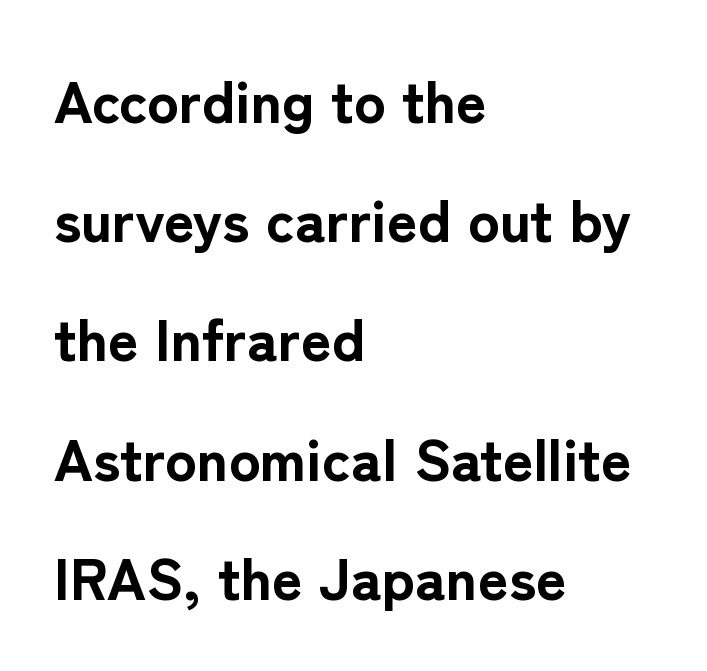
The image shows 59 px bold sans-serif type, upright; set left-aligned, loose line spacing (2.02x), normal letter spacing, not underlined; low stroke contrast and a medium x-height.
